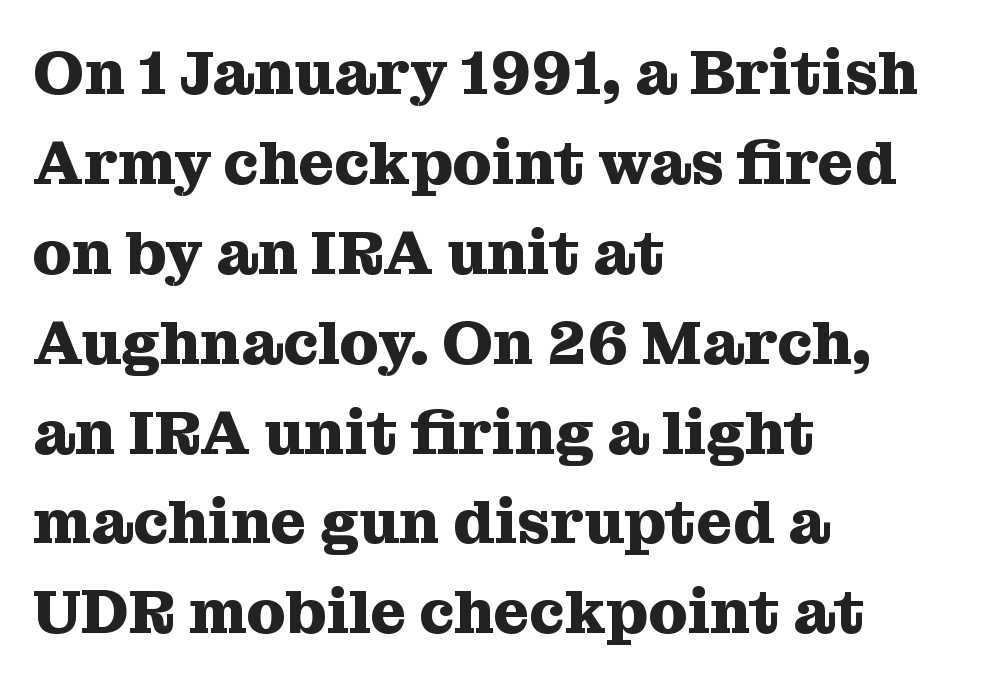
The image shows 62 px heavy serif type, upright; set left-aligned, normal line spacing (1.45x), normal letter spacing, not underlined; medium stroke contrast and a medium x-height.
